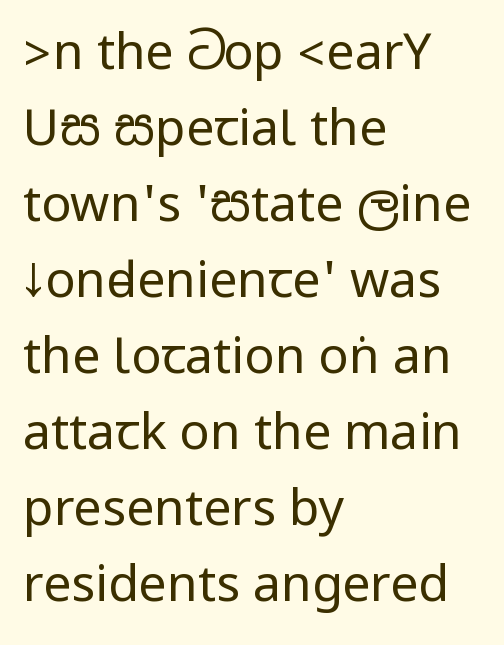
{"serif": "no", "italic": "no", "bold": "no", "weight": "regular", "width": "condensed", "stroke_contrast": "low", "underline": "no", "align": "left", "line_spacing": "normal", "line_spacing_ratio": 1.52, "letter_spacing": "normal", "letter_spacing_em": 0.0, "glyph_px": 50}
